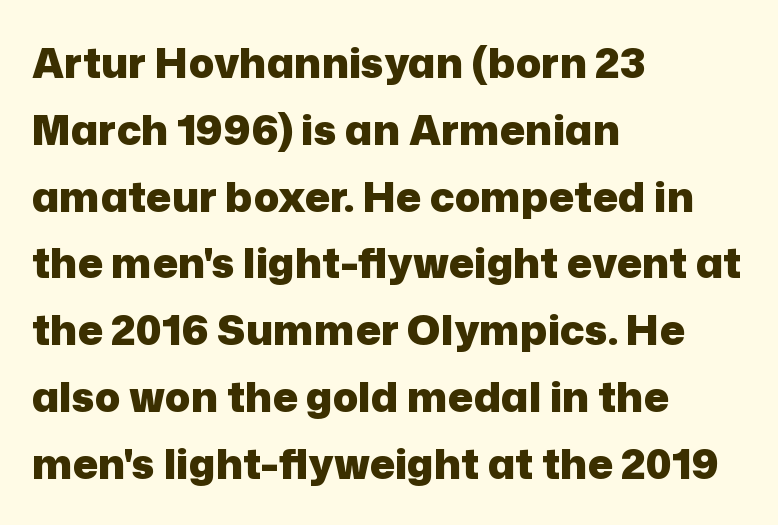
{"serif": "no", "italic": "no", "bold": "yes", "weight": "heavy", "width": "normal", "stroke_contrast": "low", "x_height": "medium", "monospaced": "no", "underline": "no", "align": "left", "line_spacing": "normal", "line_spacing_ratio": 1.59, "letter_spacing": "normal", "letter_spacing_em": 0.0, "glyph_px": 42}
